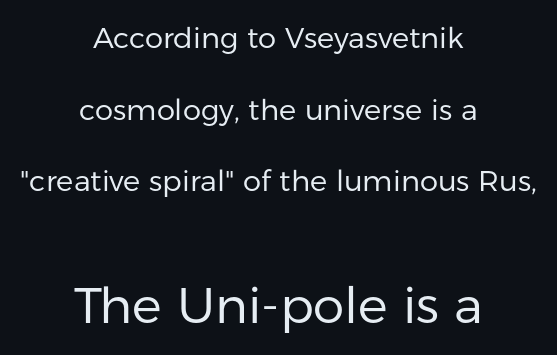
Loosely led — the rows are spread out. These lines were composed using upright roman letters. Here the designer chose a conventional face with non-uniform glyph widths. The gaps between neighbouring characters are ordinary and unremarkable.
